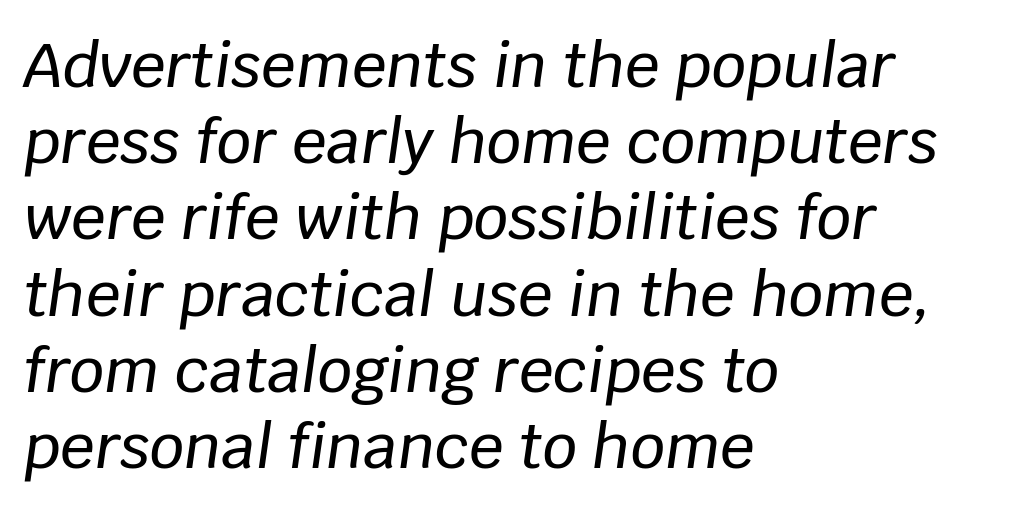
The image shows 61 px text type, italic (leaning right); set left-aligned, normal line spacing (1.25x), normal letter spacing, not underlined; low stroke contrast and a large x-height.
